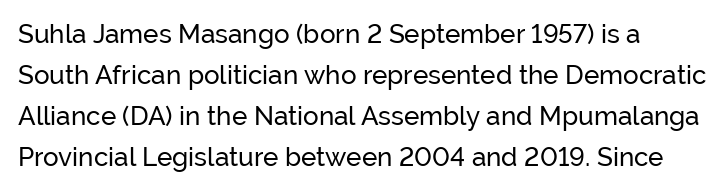
Interline gaps are of average width in this sample. Does extra space separate the letters? No, they use regular spacing. A clean baseline with only descenders dipping below it. Ordinary non-slanted type is in use.
